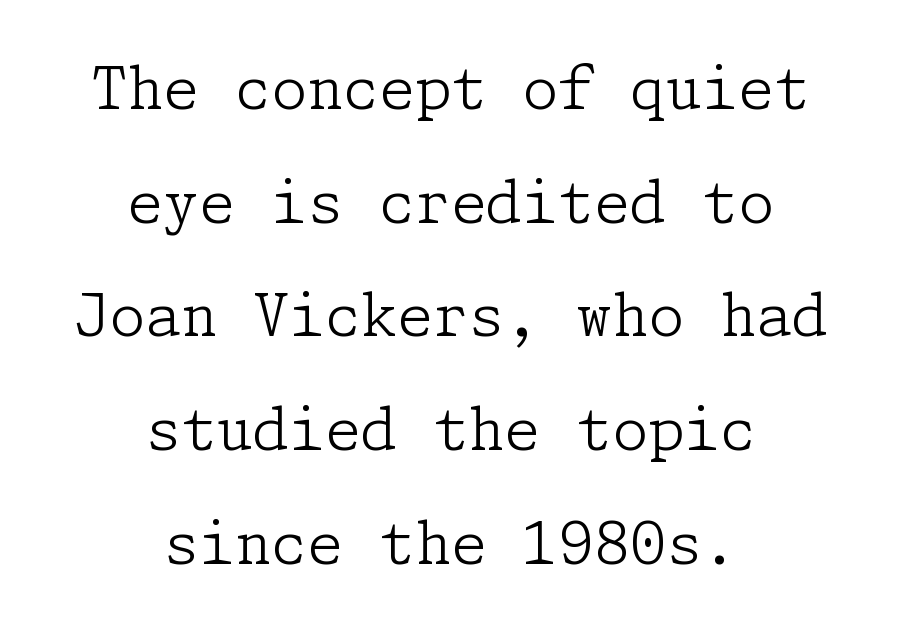
This sample trades compactness for vertical openness between lines. The typesetter chose a symmetrical, centered arrangement here. Designer's note — italics off, roman on. The rendering keeps characters at their native spacing. I'd call this a serif setting — the letters wear small feet.
